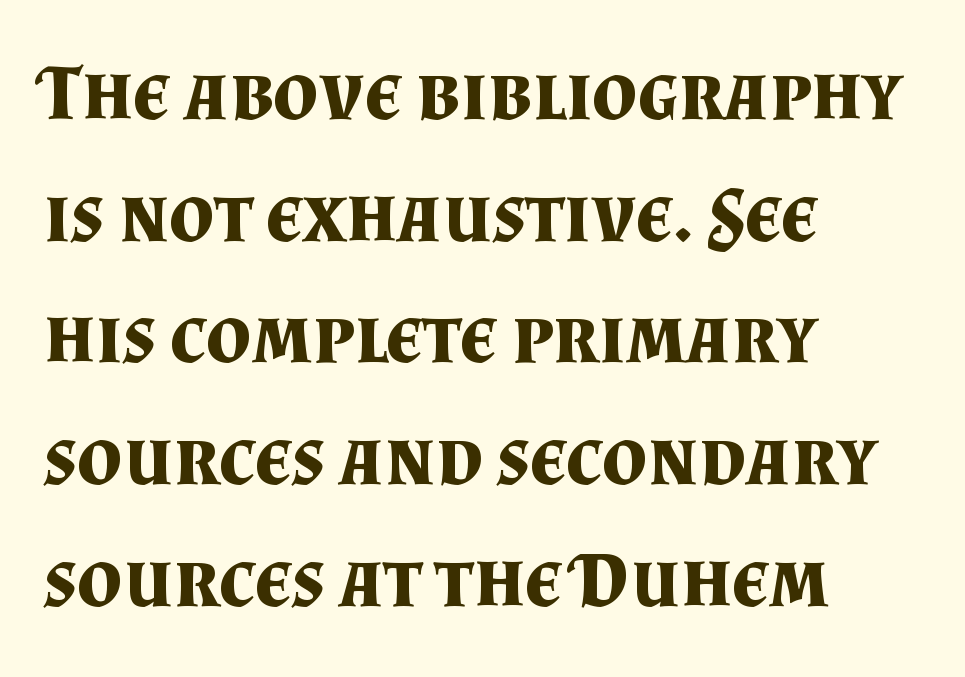
{"serif": "yes", "italic": "no", "bold": "yes", "weight": "bold", "width": "normal", "stroke_contrast": "medium", "x_height": "small", "monospaced": "no", "underline": "no", "align": "left", "line_spacing": "normal", "line_spacing_ratio": 1.54, "letter_spacing": "normal", "letter_spacing_em": 0.0, "glyph_px": 79}
